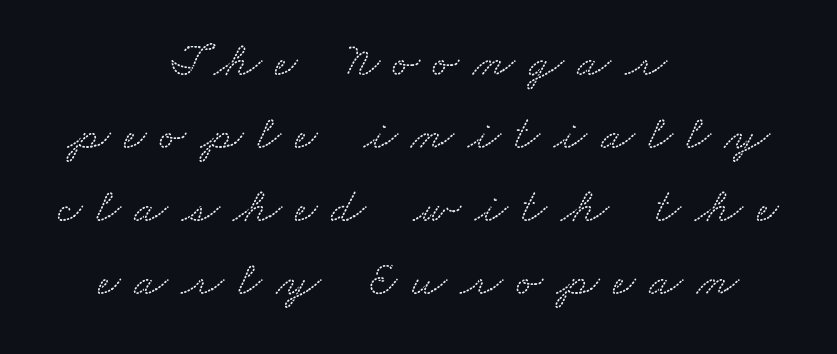
Lines of text with bare space underneath. The lines sit at an ordinary, default distance from one another. Notice how the passage keeps no hard edge, just a central spine. Is this a fixed-width face? No — the glyphs have proportional, varying widths.
